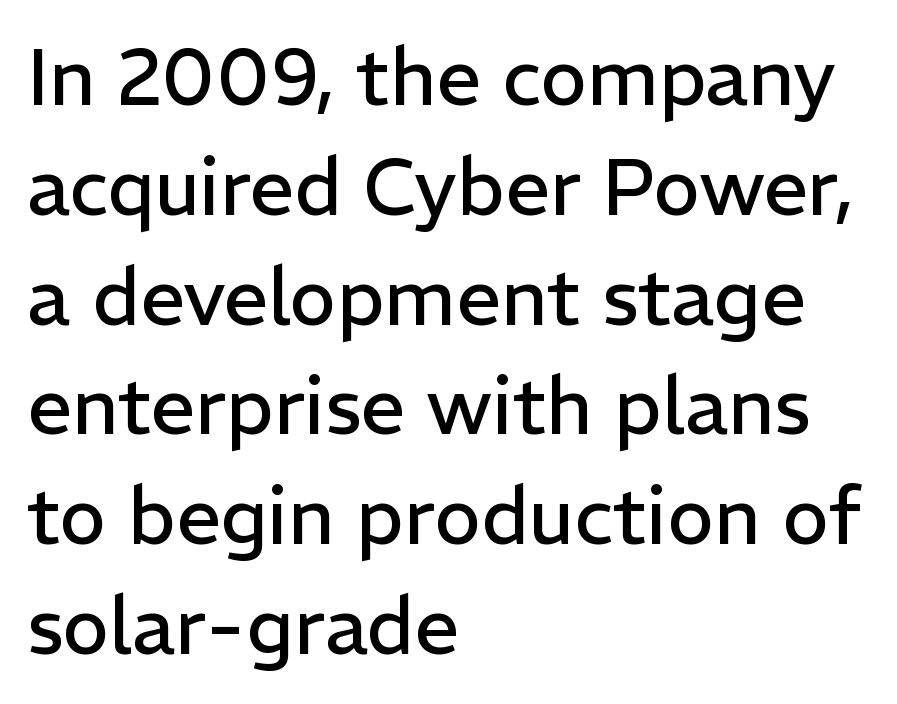
Does the copy run flush right? No — it runs flush left. Looks like regular typesetting: each glyph gets only the width it needs. Italic: no, the glyphs are upright roman. Nobody drew a line under any word here.
